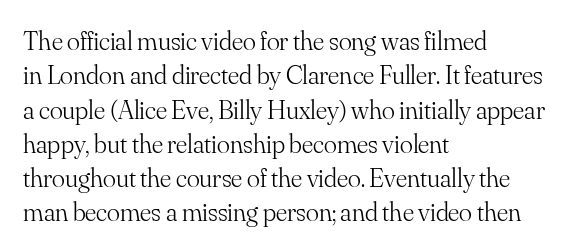
Q: Is the text bold? A: No.
Q: Is the text italic (slanted)? A: No, it is upright.
Q: Is the text underlined? A: No.
Q: How is the paragraph aligned? A: Left-aligned.
Q: Is the spacing between letters normal or unusually wide? A: Normal.
Q: Is the spacing between lines tight, normal or loose? A: Normal.
